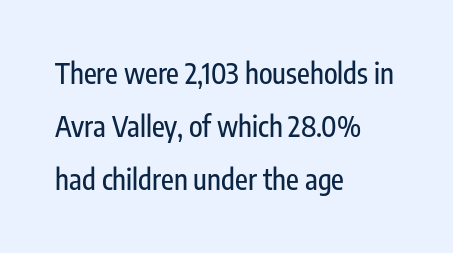
{"serif": "no", "italic": "no", "width": "condensed", "stroke_contrast": "low", "x_height": "medium", "monospaced": "no", "underline": "no", "align": "left", "line_spacing": "loose", "line_spacing_ratio": 1.9, "letter_spacing": "normal", "letter_spacing_em": 0.0, "glyph_px": 28}
